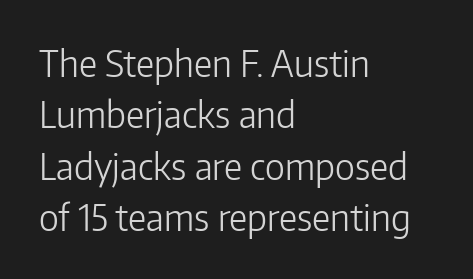
{"serif": "no", "italic": "no", "bold": "no", "weight": "light", "width": "normal", "stroke_contrast": "low", "x_height": "medium", "monospaced": "no", "underline": "no", "align": "left", "line_spacing": "normal", "line_spacing_ratio": 1.43, "letter_spacing": "normal", "letter_spacing_em": 0.0, "glyph_px": 36}
